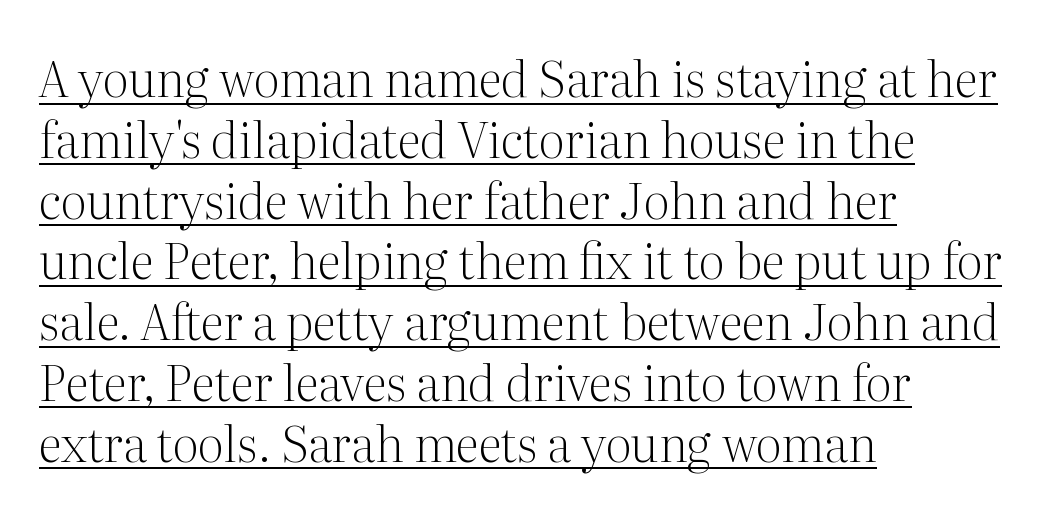
Q: Is the text bold? A: No.
Q: Is the text italic (slanted)? A: No, it is upright.
Q: Is the typeface a serif or a sans-serif typeface? A: Serif.
Q: Is the text underlined? A: Yes.
Q: How is the paragraph aligned? A: Left-aligned.
Q: Is the spacing between letters normal or unusually wide? A: Normal.
Q: Width (condensed, normal, or wide)? A: Normal.
Q: Stroke contrast? A: Medium.
Q: x-height? A: Medium.
Q: Monospaced? A: No.
